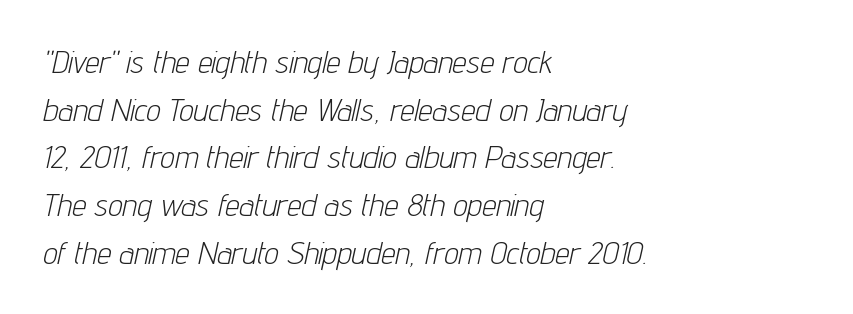
Q: Is the text bold? A: No.
Q: Is the text italic (slanted)? A: Yes, it leans right by about 12 degrees.
Q: Is the text underlined? A: No.
Q: How is the paragraph aligned? A: Left-aligned.
Q: Is the spacing between letters normal or unusually wide? A: Normal.
Q: Is the spacing between lines tight, normal or loose? A: Normal.
Q: Width (condensed, normal, or wide)? A: Condensed.
Q: Stroke contrast? A: Low.
Q: x-height? A: Medium.
Q: Monospaced? A: No.
